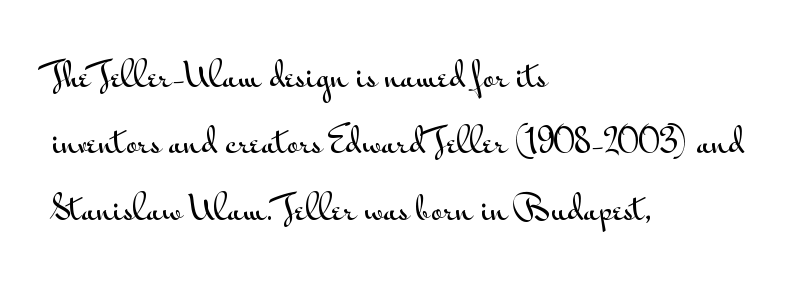
The image shows 33 px wide sans-serif type; set left-aligned, loose line spacing (2.01x), normal letter spacing, not underlined; medium stroke contrast and a small x-height.
